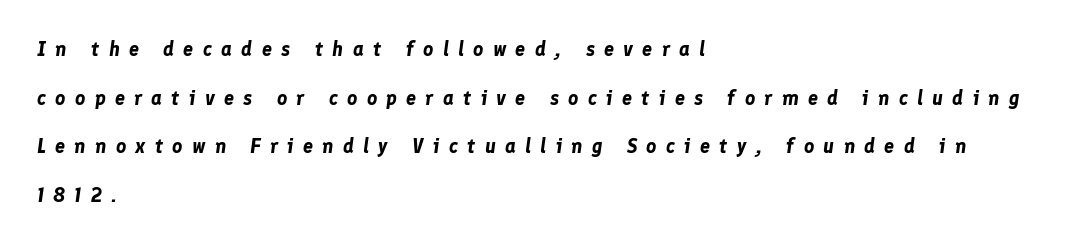
Q: Is the text bold? A: Yes.
Q: Is the text italic (slanted)? A: Yes, it leans right by about 8 degrees.
Q: Is the text underlined? A: No.
Q: How is the paragraph aligned? A: Left-aligned.
Q: Is the spacing between letters normal or unusually wide? A: Unusually wide.
Q: Is the spacing between lines tight, normal or loose? A: Loose.
